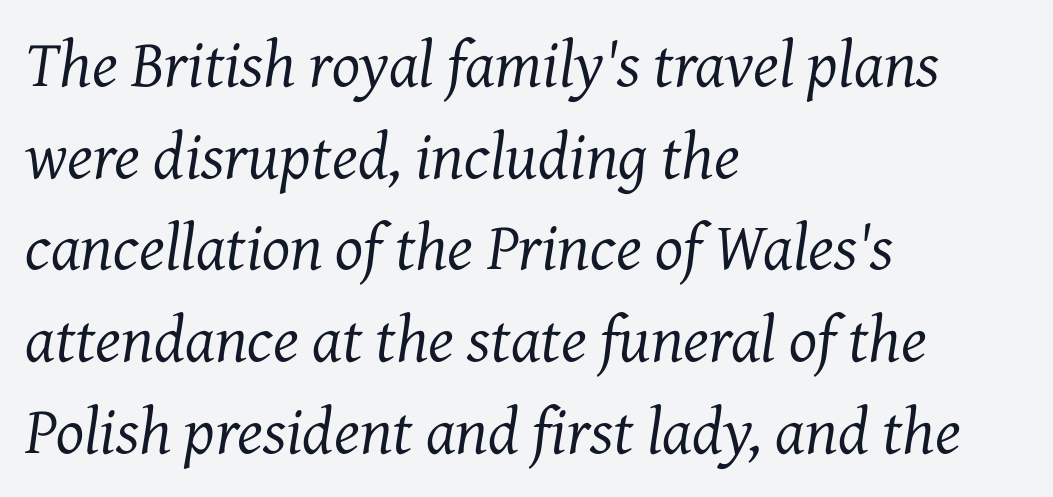
Q: Is the text bold? A: No.
Q: Is the text italic (slanted)? A: Yes, it leans right by about 7 degrees.
Q: Is the typeface a serif or a sans-serif typeface? A: Serif.
Q: Is the text underlined? A: No.
Q: How is the paragraph aligned? A: Left-aligned.
Q: Is the spacing between letters normal or unusually wide? A: Normal.
Q: Is the spacing between lines tight, normal or loose? A: Normal.
Q: Width (condensed, normal, or wide)? A: Normal.
Q: Stroke contrast? A: Medium.
Q: x-height? A: Medium.
Q: Monospaced? A: No.
